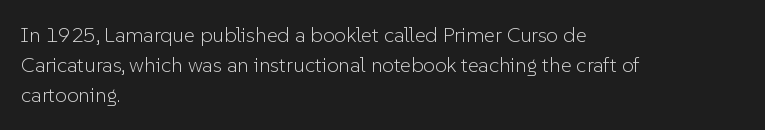
Q: Is the text bold? A: No.
Q: Is the text italic (slanted)? A: No, it is upright.
Q: Is the text underlined? A: No.
Q: How is the paragraph aligned? A: Left-aligned.
Q: Is the spacing between letters normal or unusually wide? A: Normal.
Q: Is the spacing between lines tight, normal or loose? A: Normal.
